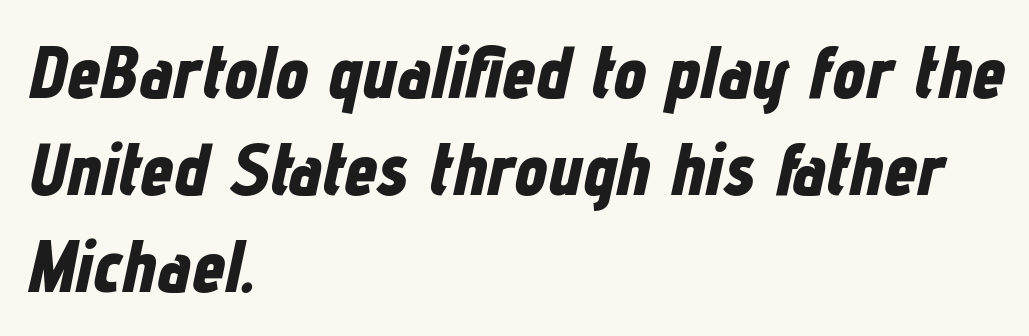
The image shows 74 px bold, condensed type, italic (leaning right); set left-aligned, normal line spacing (1.31x), normal letter spacing, not underlined; low stroke contrast and a medium x-height.
